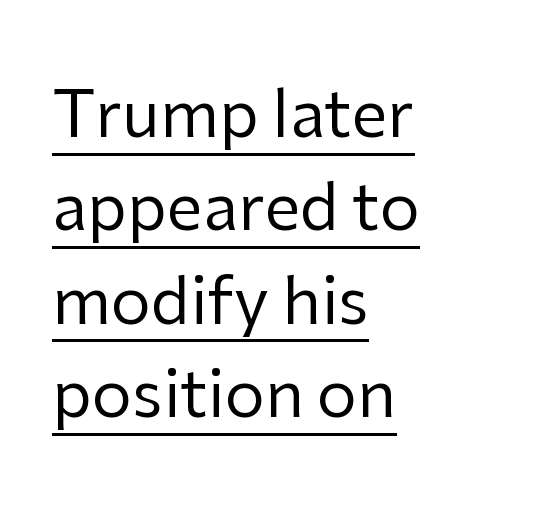
The image shows 64 px regular-weight sans-serif type, upright; set left-aligned, normal line spacing (1.46x), normal letter spacing, underlined; low stroke contrast and a medium x-height.
